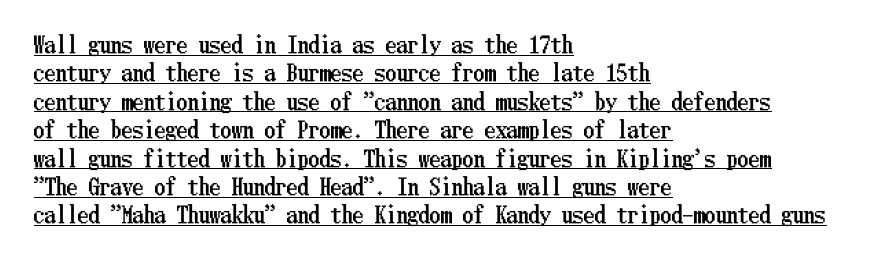
The image shows 22 px text type, upright; set left-aligned, normal line spacing (1.29x), normal letter spacing, underlined.
